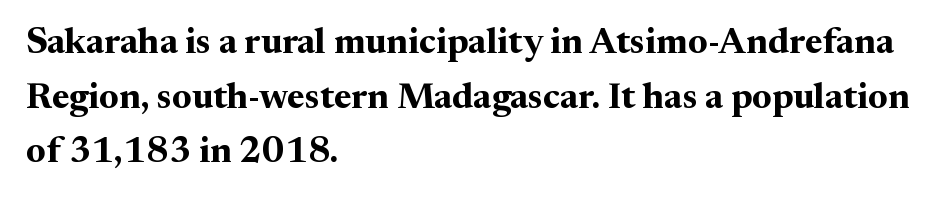
These lines sit exactly where default settings would place them. If you drew a line through each stem, it would be perfectly vertical. Varying glyph widths throughout — classic text-font behaviour. A student would call this left alignment; a typographer would say flush left, rag right. How heavy is the stroke? Heavy — this is a bold. The face used here is rendered with its standard letterfit.
